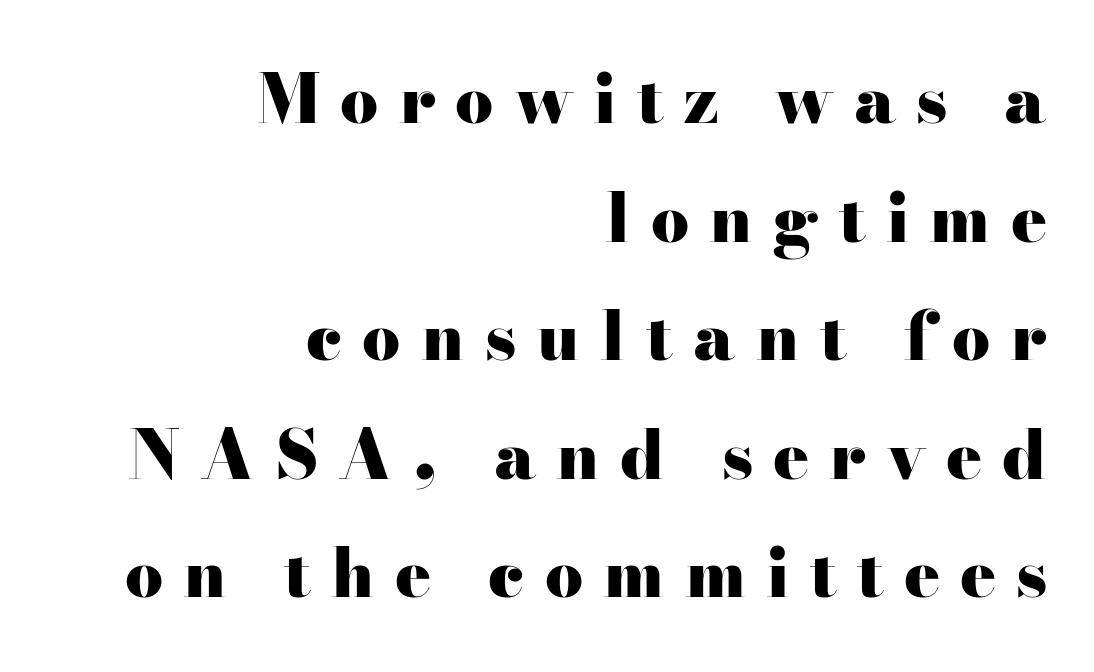
Q: Is the text bold? A: Yes.
Q: Is the text italic (slanted)? A: No, it is upright.
Q: Is the typeface a serif or a sans-serif typeface? A: Serif.
Q: Is the text underlined? A: No.
Q: How is the paragraph aligned? A: Right-aligned.
Q: Is the spacing between letters normal or unusually wide? A: Unusually wide.
Q: Width (condensed, normal, or wide)? A: Wide.
Q: Stroke contrast? A: High.
Q: x-height? A: Small.
Q: Monospaced? A: No.
